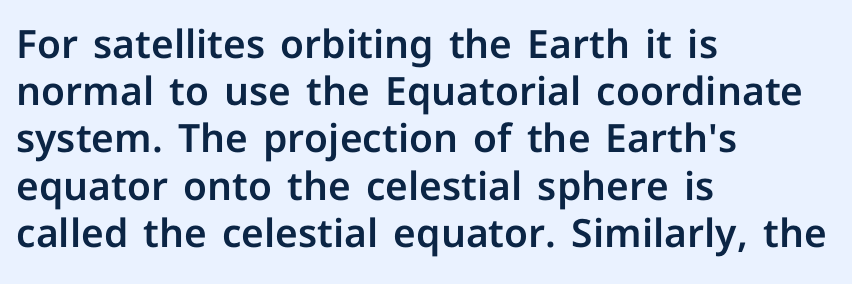
You could not count columns in this text — the font is proportionally spaced. The gap between lines stays unmarked. Quick note: not italic, upright. Short note: letters normally spaced. Alignment: flush left.
